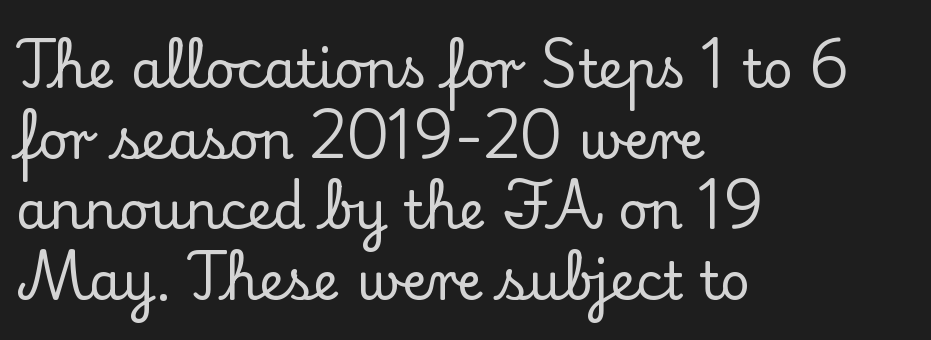
The image shows 52 px serif type, upright; set left-aligned, normal line spacing (1.36x), normal letter spacing, not underlined; low stroke contrast and a small x-height.
